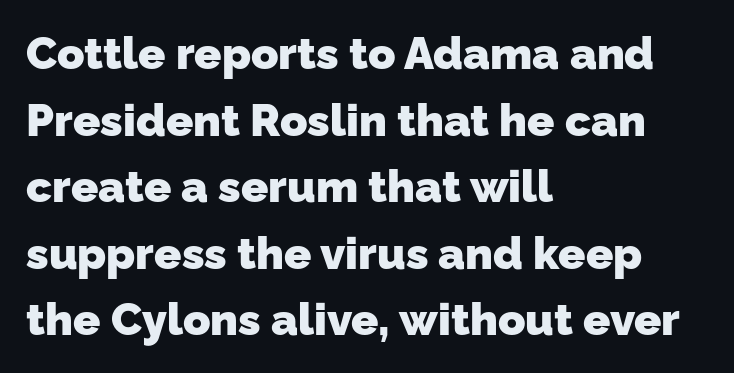
Q: Is the text bold? A: Yes.
Q: Is the typeface a serif or a sans-serif typeface? A: Sans-serif.
Q: Is the text underlined? A: No.
Q: How is the paragraph aligned? A: Left-aligned.
Q: Is the spacing between letters normal or unusually wide? A: Normal.
Q: Is the spacing between lines tight, normal or loose? A: Normal.
Q: Width (condensed, normal, or wide)? A: Normal.
Q: Stroke contrast? A: Low.
Q: x-height? A: Medium.
Q: Monospaced? A: No.
